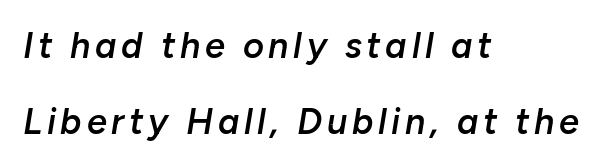
Is the type bold? Partly — it's a semibold, heavier than regular but not fully bold. The lines in this sample share a left origin and differ only in where they stop. Vertically, the passage feels expansive, rows floating well apart. Do the characters align in a grid? No, the font is proportional.
